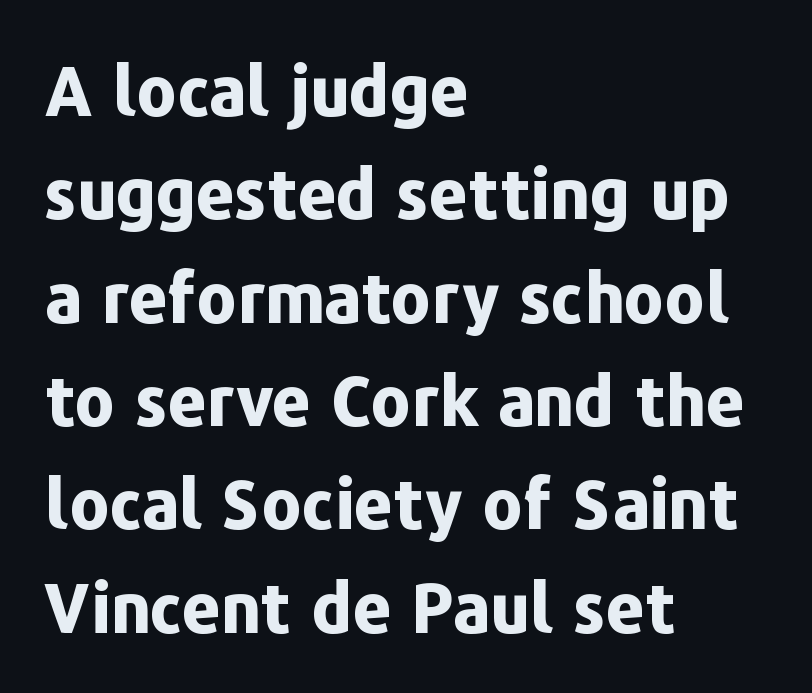
Q: Is the text bold? A: Yes.
Q: Is the text italic (slanted)? A: No, it is upright.
Q: Is the typeface a serif or a sans-serif typeface? A: Sans-serif.
Q: Is the text underlined? A: No.
Q: How is the paragraph aligned? A: Left-aligned.
Q: Is the spacing between letters normal or unusually wide? A: Normal.
Q: Is the spacing between lines tight, normal or loose? A: Normal.
Q: Width (condensed, normal, or wide)? A: Normal.
Q: Stroke contrast? A: Low.
Q: x-height? A: Medium.
Q: Monospaced? A: No.
